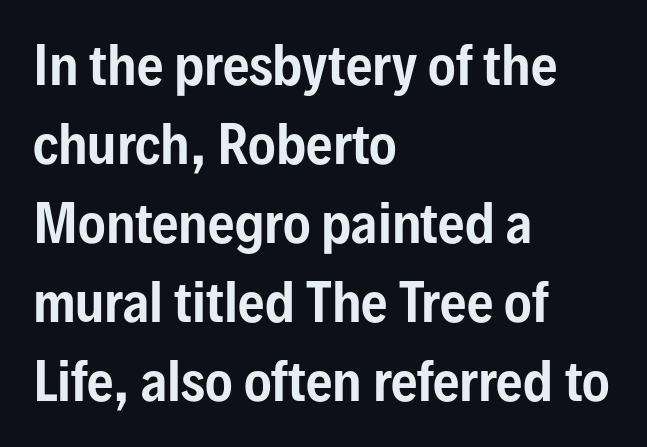
The image shows 52 px condensed sans-serif type, upright; set left-aligned, normal line spacing (1.52x), normal letter spacing, not underlined; low stroke contrast and a medium x-height.
